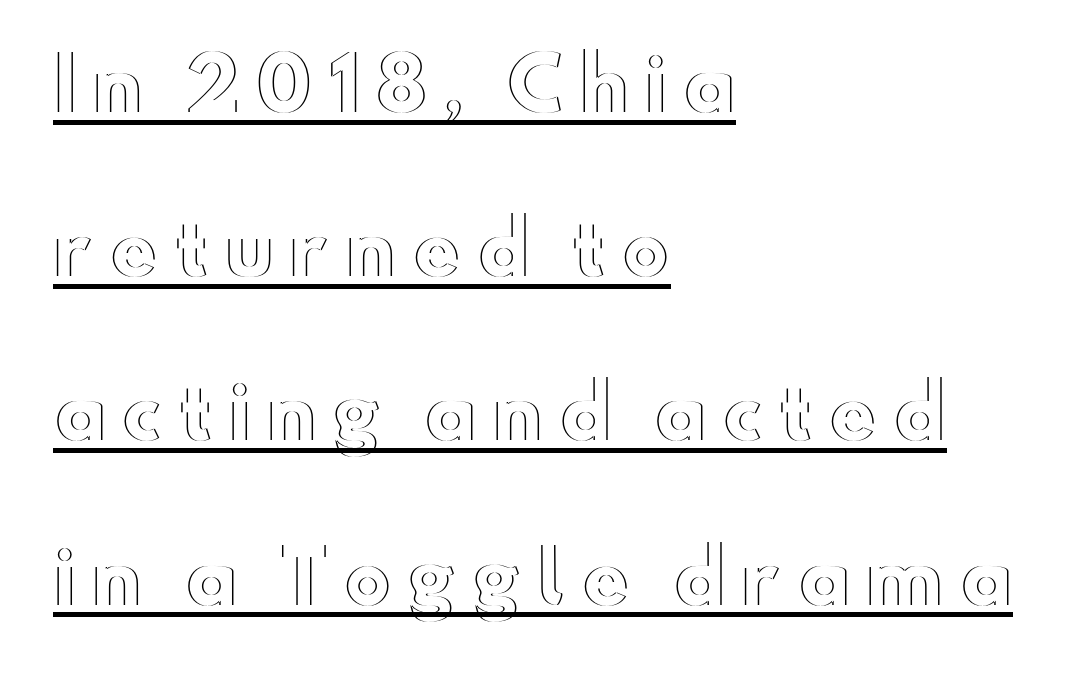
{"italic": "no", "width": "wide", "x_height": "small", "monospaced": "no", "underline": "yes", "align": "left", "line_spacing": "loose", "line_spacing_ratio": 2.25, "letter_spacing": "wide", "letter_spacing_em": 0.2, "glyph_px": 73}
